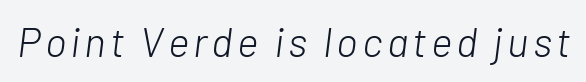
{"italic": "yes", "lean": "right", "slant_degrees": 7, "bold": "no", "weight": "light", "width": "normal", "stroke_contrast": "low", "x_height": "medium", "monospaced": "no", "underline": "no", "glyph_px": 41}
